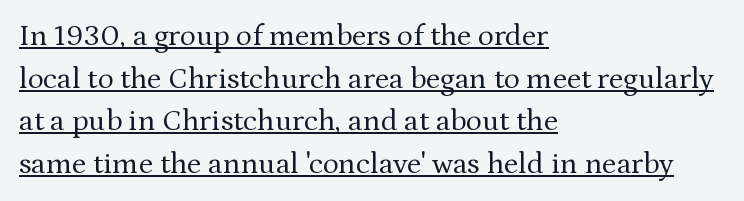
The image shows 30 px regular-weight serif type, upright; set left-aligned, normal line spacing (1.42x), normal letter spacing, underlined; medium stroke contrast and a medium x-height.
